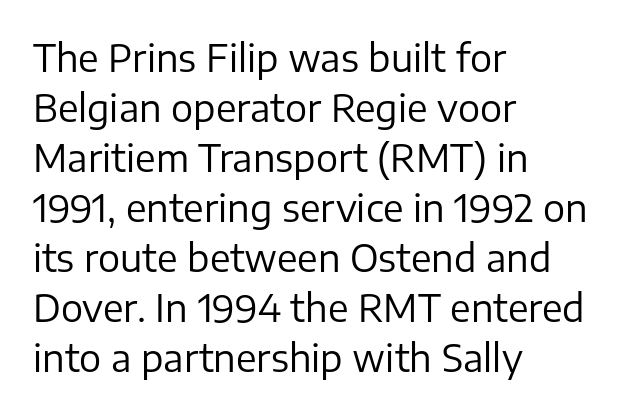
Q: Is the text bold? A: No.
Q: Is the text italic (slanted)? A: No, it is upright.
Q: Is the typeface a serif or a sans-serif typeface? A: Sans-serif.
Q: Is the text underlined? A: No.
Q: How is the paragraph aligned? A: Left-aligned.
Q: Is the spacing between letters normal or unusually wide? A: Normal.
Q: Is the spacing between lines tight, normal or loose? A: Normal.
Q: Width (condensed, normal, or wide)? A: Normal.
Q: Stroke contrast? A: Low.
Q: x-height? A: Medium.
Q: Monospaced? A: No.
